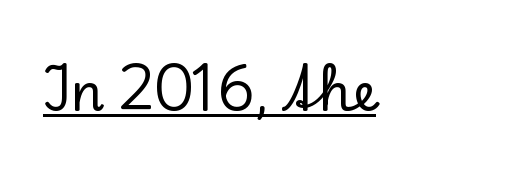
The image shows 52 px text type, upright; set normal letter spacing, underlined; low stroke contrast and a small x-height.
